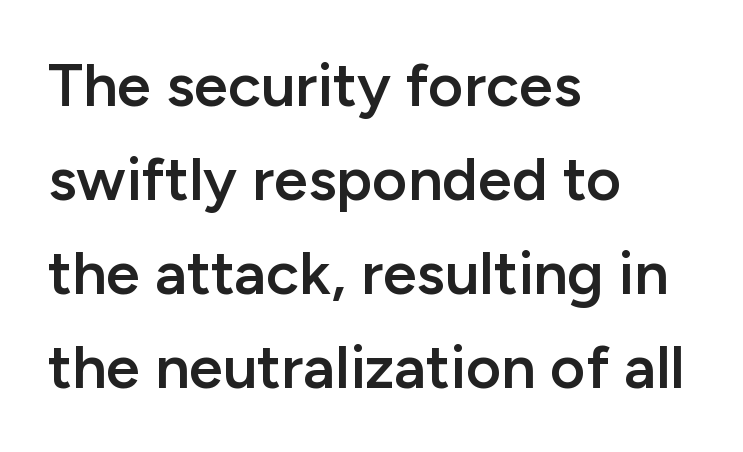
The rendering uses a semibold face; strokes are thickened but not to full bold. Letterform terminals end flat and unadorned throughout the passage. Do the letters lean? They stand straight. In terms of leading, this rendering sits right in the middle. The letters sit at their default tracking, neither squeezed nor spread.
